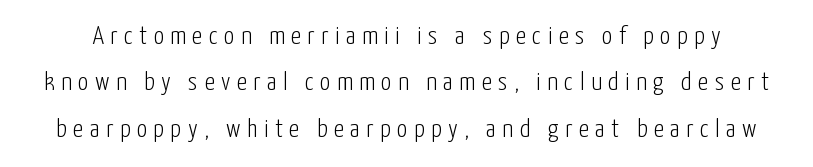
The image shows 26 px text type, upright; set line spacing 1.78x, unusually wide letter spacing (+0.25 em), not underlined.
